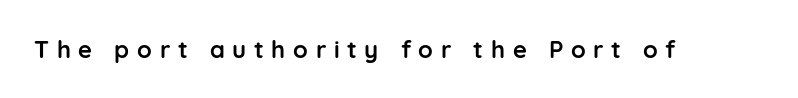
Q: Is the text bold? A: Yes.
Q: Is the text italic (slanted)? A: No, it is upright.
Q: Is the text underlined? A: No.
Q: Is the spacing between letters normal or unusually wide? A: Unusually wide.
